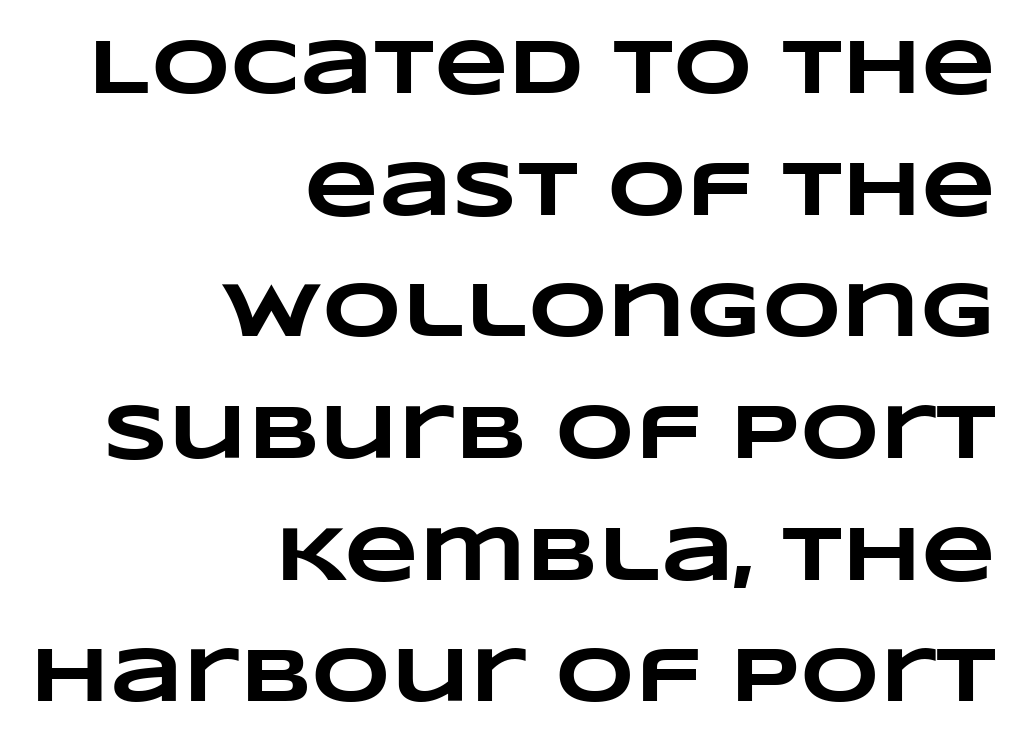
Students, this is bold: see how much ink each stroke carries. This sample uses plain, unmodified letter spacing. Just letters on the line, the space beneath them empty. The letters advance in unequal steps, a hallmark of proportional type. The rendering uses a moderate line-height, typical for paragraphs. This rendering uses right alignment, leaving the left contour irregular.
